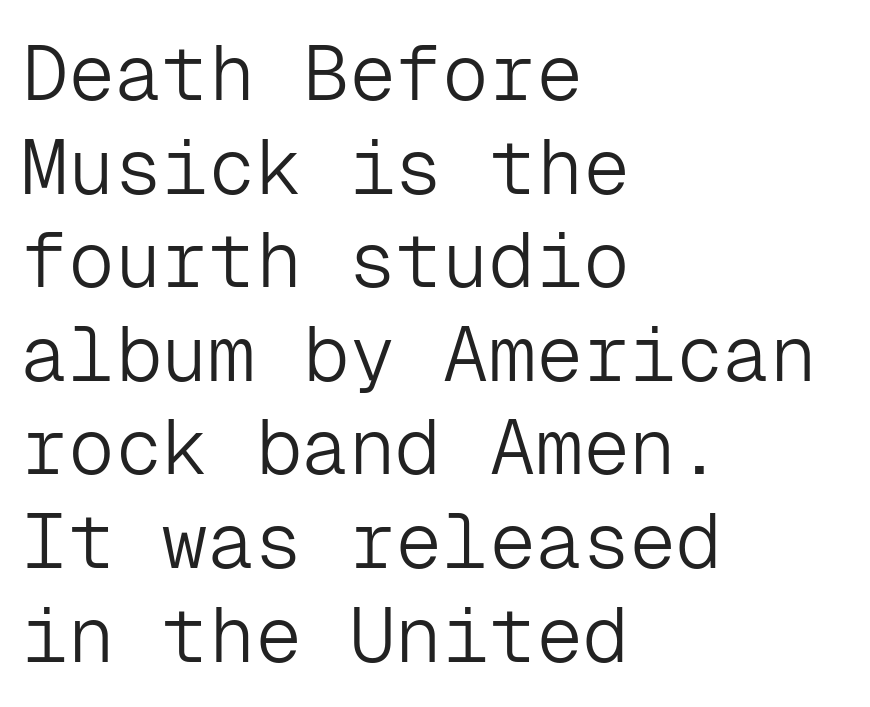
The glyphs are unaccompanied by any horizontal stroke below them. You could count columns in this text — the font is strictly monospaced. Do the letters lean? They stand straight. The rag falls on the right side of this text block.
